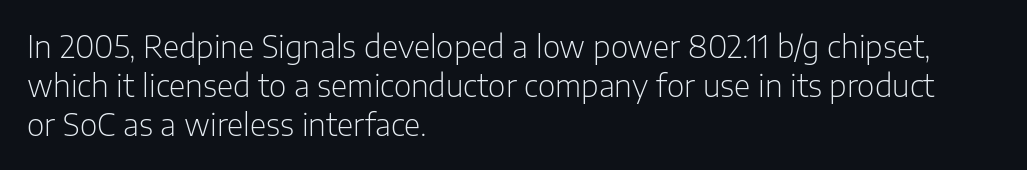
The image shows 30 px light sans-serif type, upright; set left-aligned, normal line spacing (1.3x), normal letter spacing, not underlined; low stroke contrast and a medium x-height.
